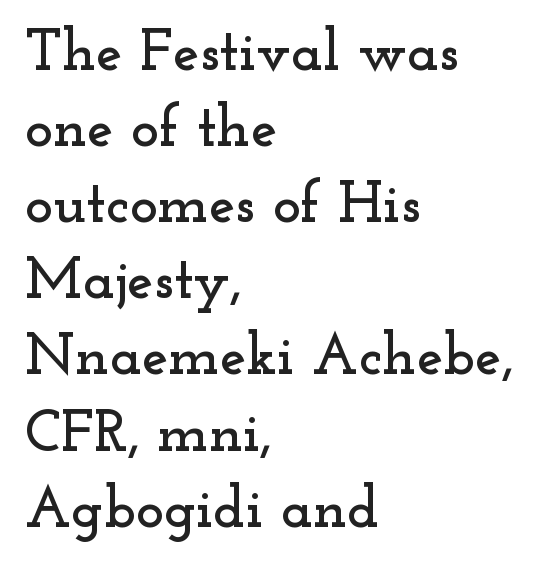
{"serif": "yes", "italic": "no", "width": "wide", "stroke_contrast": "low", "x_height": "small", "monospaced": "no", "underline": "no", "align": "left", "line_spacing": "normal", "line_spacing_ratio": 1.29, "letter_spacing": "normal", "letter_spacing_em": 0.0, "glyph_px": 59}
